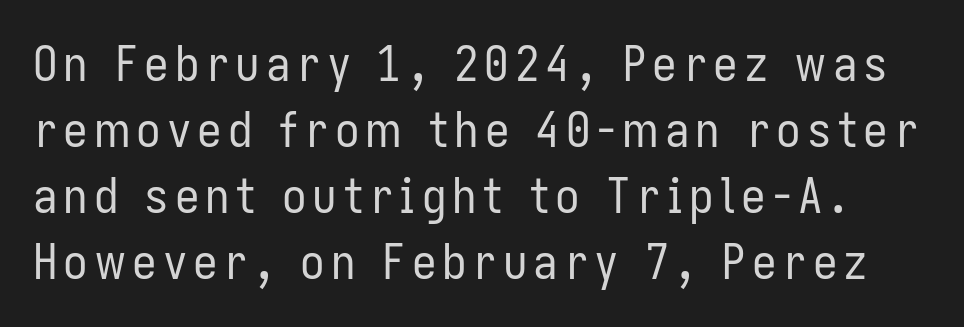
The image shows 49 px regular-weight, condensed sans-serif type, upright; set normal line spacing (1.35x), not underlined; low stroke contrast and a medium x-height.
